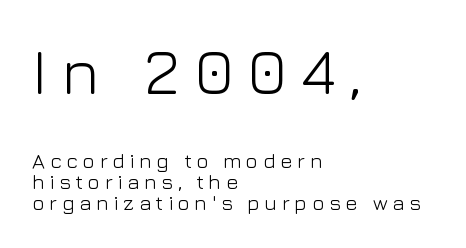
Tightly led — the rows are bunched. Ascenders rise straight up at ninety degrees. The composition opens big and finishes small. In terms of letterspacing, this is a distinctly airy, spread setting. The letterforms sit at book weight or below. Look at the bottom of the vertical strokes: they stop flat, with no serifs.
